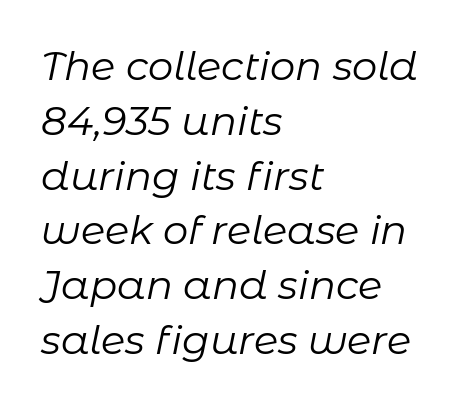
{"italic": "yes", "lean": "right", "slant_degrees": 11, "bold": "no", "weight": "regular", "width": "normal", "stroke_contrast": "low", "x_height": "medium", "monospaced": "no", "underline": "no", "align": "left", "line_spacing": "normal", "line_spacing_ratio": 1.37, "letter_spacing": "normal", "letter_spacing_em": 0.0, "glyph_px": 40}
